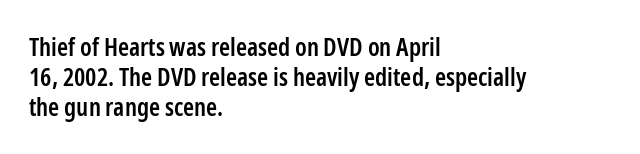
The image shows 25 px text type, upright; set left-aligned, line spacing 1.21x, normal letter spacing, not underlined.
